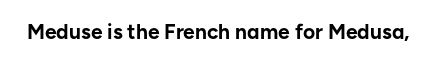
Q: Is the text bold? A: Yes.
Q: Is the text italic (slanted)? A: No, it is upright.
Q: Is the text underlined? A: No.
Q: Is the spacing between letters normal or unusually wide? A: Normal.
